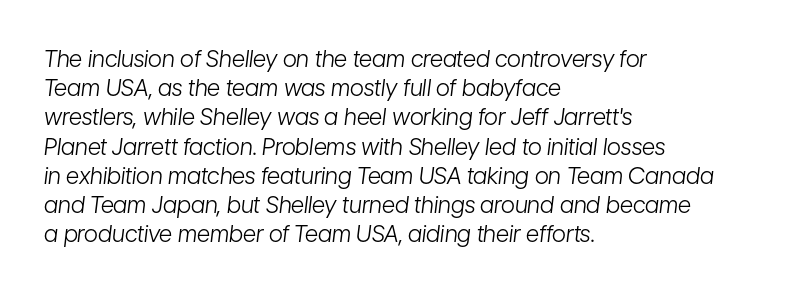
The image shows 23 px text type, italic (leaning right); set left-aligned, normal line spacing (1.27x), normal letter spacing, not underlined.
